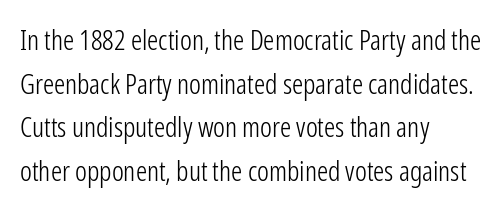
The image shows 28 px light, condensed sans-serif type, upright; set left-aligned, normal line spacing (1.56x), normal letter spacing, not underlined; low stroke contrast and a medium x-height.
